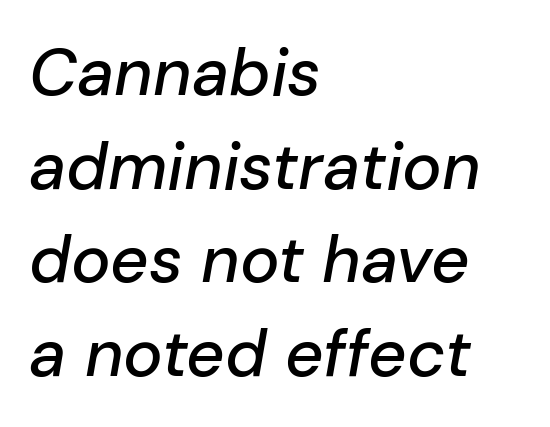
Here the glyphs are tracked normally, forming tight word shapes. The paragraph has a hard left edge and a soft right edge. The strip under each line holds only bare page. Would a proofreader flag this as italicized? Yes. Rows of type keep a routine distance in the vertical direction.
